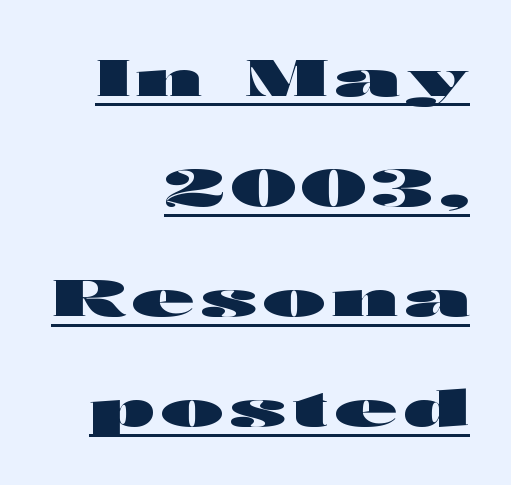
The image shows 51 px heavy, wide sans-serif type, upright; set right-aligned, loose line spacing (2.16x), underlined; high stroke contrast and a medium x-height.
